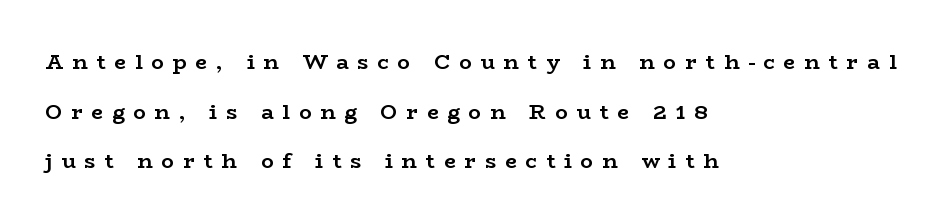
Style check: upright. The rendering anchors every line to the left-hand side. The type is letterspaced generously, with wide tracking. Descenders are the only things crossing below the line. Rows of type keep a wide berth in the vertical direction. Heavy, bold letterforms.
